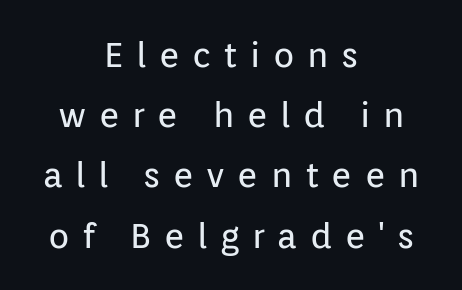
The compositor balanced each line on the midline. Observe the wide spacing: letters keep a clear distance from each other. You can tell from the bare stems that sans-serif type was used. When letters stand straight like this, we call the style roman or upright.
